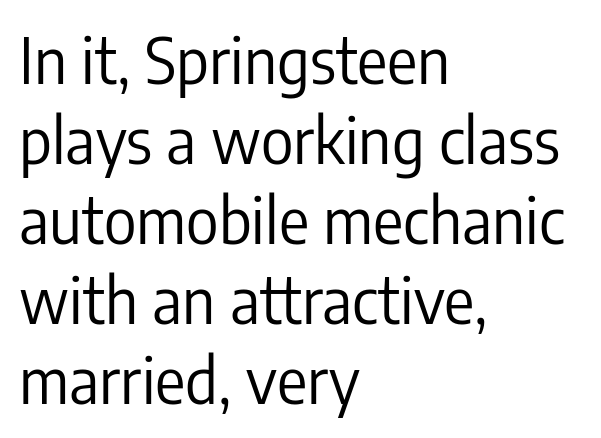
The image shows 63 px regular-weight, condensed sans-serif type, upright; set left-aligned, normal line spacing (1.27x), normal letter spacing, not underlined; low stroke contrast and a medium x-height.
